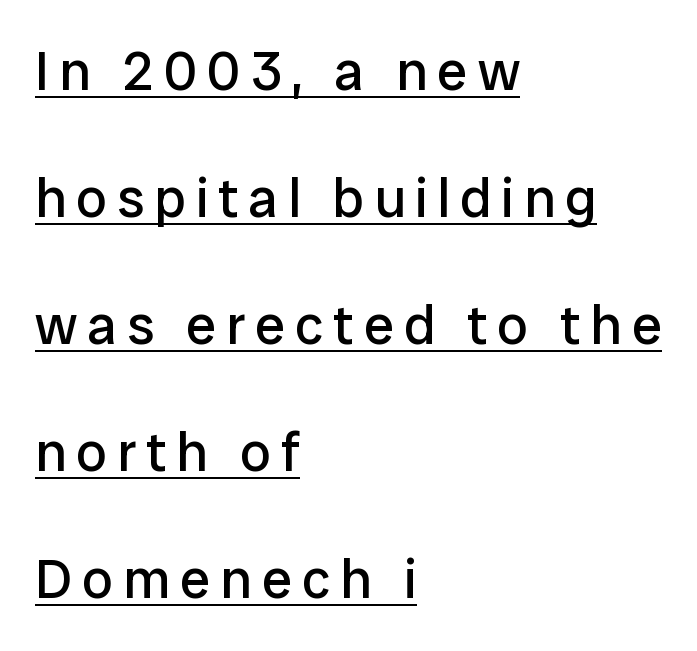
{"serif": "no", "italic": "no", "bold": "no", "weight": "regular", "width": "normal", "stroke_contrast": "low", "x_height": "medium", "monospaced": "no", "underline": "yes", "align": "left", "line_spacing": "loose", "line_spacing_ratio": 2.31, "glyph_px": 55}
